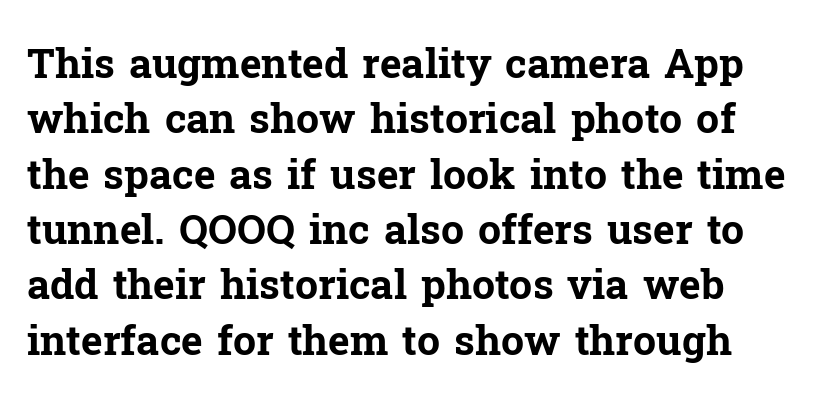
Nothing unusual about the tracking: characters are spaced as the font intends. The foot of each line stays bare and open. The passage shown is emphatically bold. Character widths vary here, with narrow letters taking less room than wide ones.
